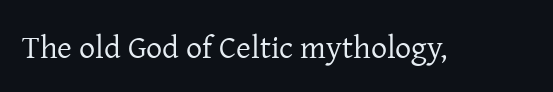
The image shows 32 px regular-weight serif type, upright; set normal letter spacing, not underlined; low stroke contrast and a medium x-height.
